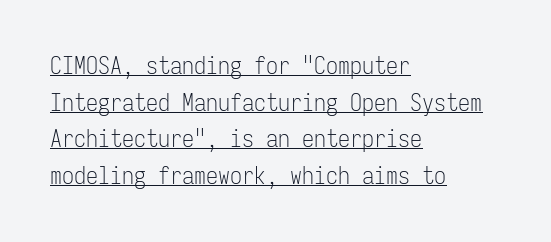
Somebody hit Ctrl+U on this one — the words are underlined. Characters remain perfectly vertical along every line. Reading down the block, your eye returns to a fixed left position each line. The letters sit at their default tracking, neither squeezed nor spread. Summary of vertical rhythm: regular, with standard interline spacing. Stroke mass is kept to a normal reading level or below.
